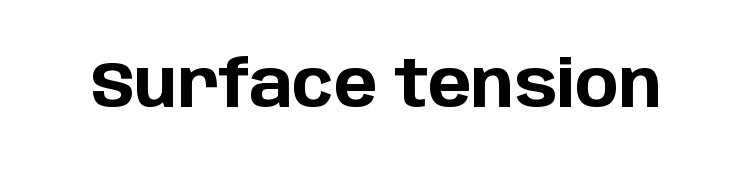
Q: Is the text bold? A: Yes.
Q: Is the text italic (slanted)? A: No, it is upright.
Q: Is the typeface a serif or a sans-serif typeface? A: Sans-serif.
Q: Is the text underlined? A: No.
Q: Is the spacing between letters normal or unusually wide? A: Normal.
Q: Width (condensed, normal, or wide)? A: Normal.
Q: Stroke contrast? A: Low.
Q: x-height? A: Large.
Q: Monospaced? A: No.
